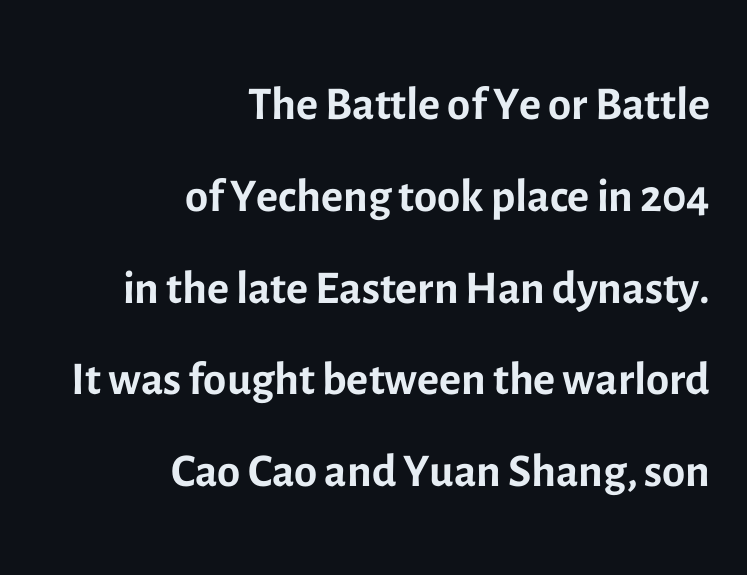
The image shows 67 px regular-weight sans-serif type, upright; set right-aligned, normal line spacing (1.37x), normal letter spacing, not underlined; a medium x-height.
